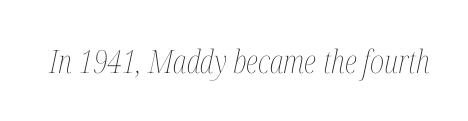
Think standard paragraph weight, or any step lighter than that. Character widths vary here, with narrow letters taking less room than wide ones. The letters are slanted; this is an italic face. The baseline area is clear.
